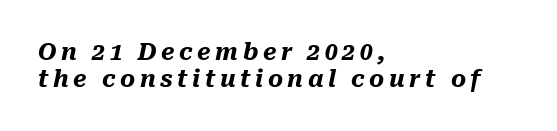
{"italic": "yes", "lean": "right", "slant_degrees": 10, "bold": "yes", "underline": "no", "align": "left", "line_spacing_ratio": 1.16, "letter_spacing": "wide", "letter_spacing_em": 0.2, "glyph_px": 23}
